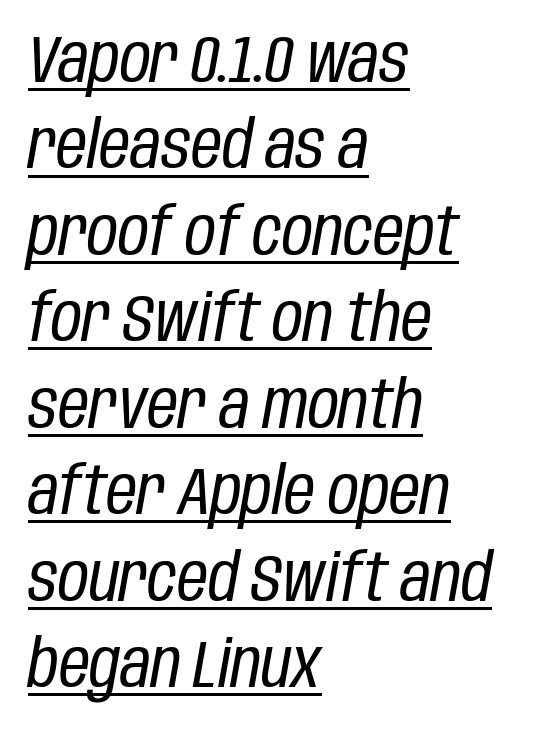
{"italic": "yes", "lean": "right", "slant_degrees": 10, "bold": "no", "weight": "regular", "width": "condensed", "stroke_contrast": "low", "x_height": "large", "monospaced": "no", "underline": "yes", "align": "left", "line_spacing": "normal", "line_spacing_ratio": 1.29, "letter_spacing": "normal", "letter_spacing_em": 0.0, "glyph_px": 67}
